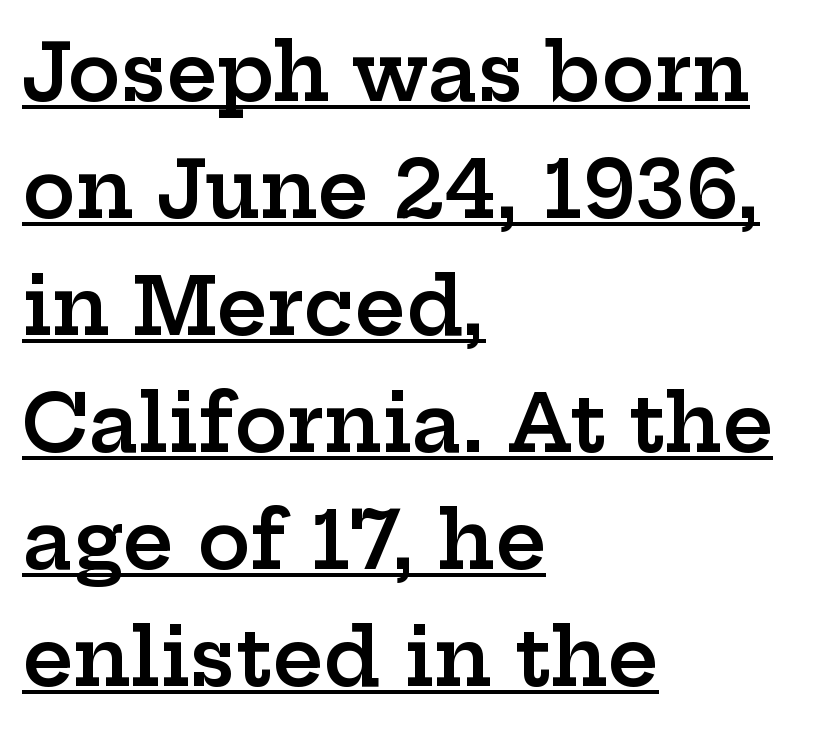
The image shows 79 px semibold, wide serif type, upright; set left-aligned, normal line spacing (1.48x), normal letter spacing, underlined; low stroke contrast and a medium x-height.
